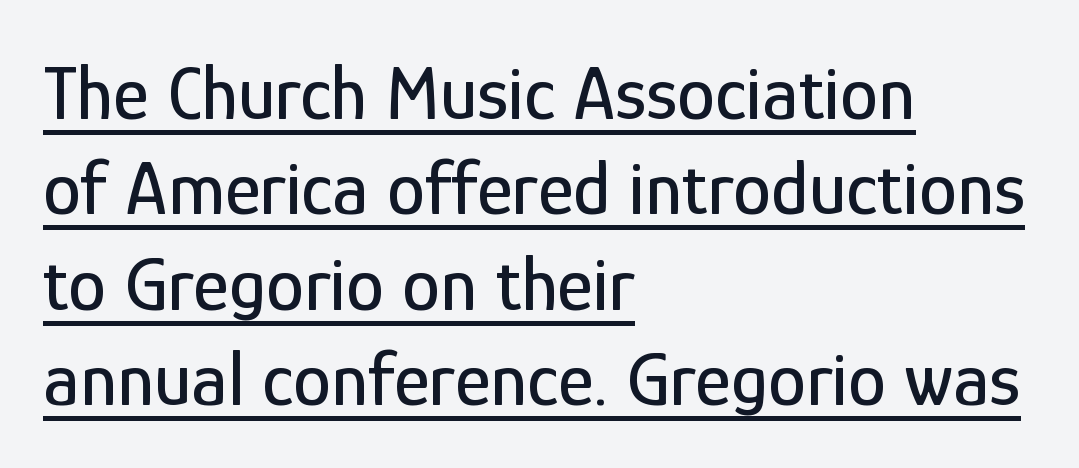
The letters carry no serifs — their stems end cleanly without finishing strokes. Layout note: lines flush left. Upright lettering throughout. There is no visible air inserted between adjacent glyphs.
